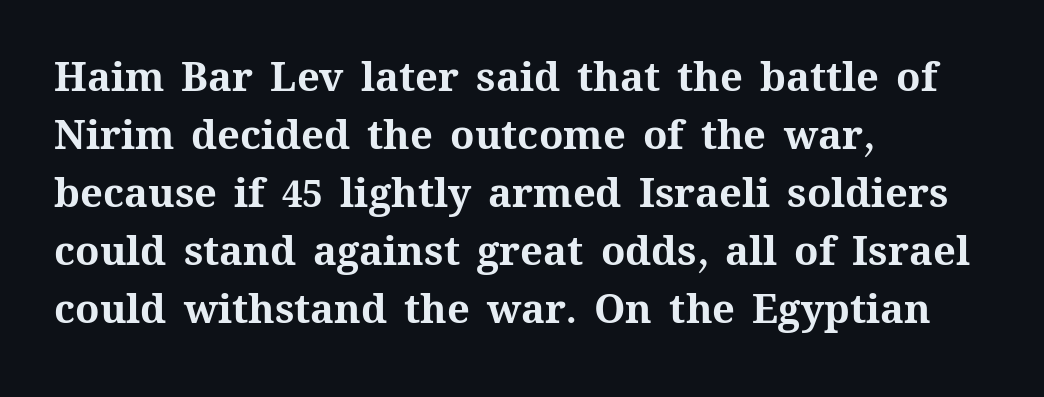
Q: Is the text bold? A: Yes.
Q: Is the text italic (slanted)? A: No, it is upright.
Q: Is the text underlined? A: No.
Q: How is the paragraph aligned? A: Left-aligned.
Q: Is the spacing between letters normal or unusually wide? A: Normal.
Q: Is the spacing between lines tight, normal or loose? A: Normal.
Q: Width (condensed, normal, or wide)? A: Normal.
Q: Stroke contrast? A: Medium.
Q: x-height? A: Medium.
Q: Monospaced? A: No.
